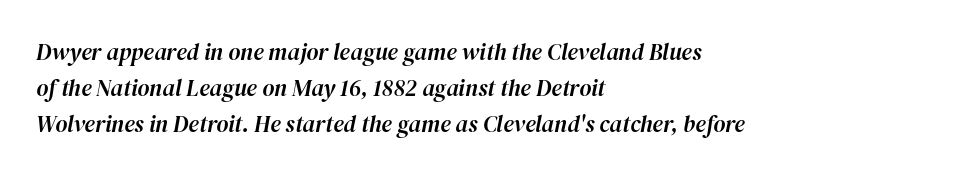
Notice how descenders clear the ascenders below comfortably — that's standard leading. Rendered with sloped, italic letterforms. The zone under the glyphs is completely vacant. Standard letterfit; no display-style spreading of the glyphs.
